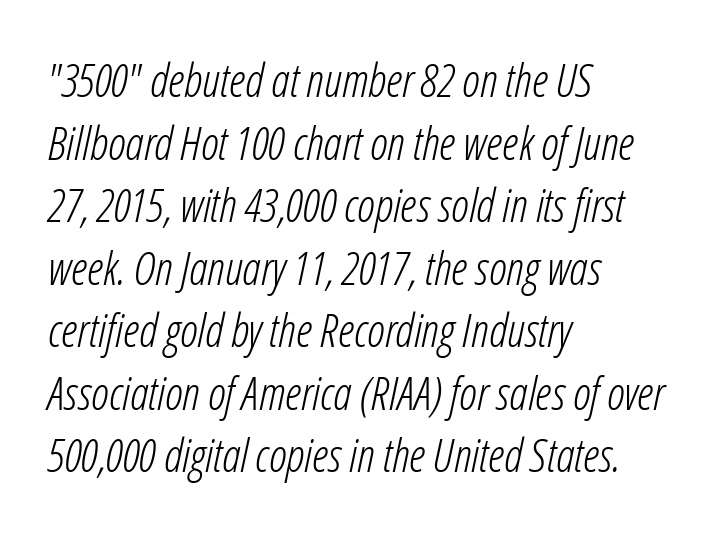
{"italic": "yes", "lean": "right", "slant_degrees": 12, "bold": "no", "weight": "light", "width": "condensed", "stroke_contrast": "low", "x_height": "medium", "monospaced": "no", "underline": "no", "align": "left", "line_spacing": "normal", "line_spacing_ratio": 1.36, "letter_spacing": "normal", "letter_spacing_em": 0.0, "glyph_px": 46}
